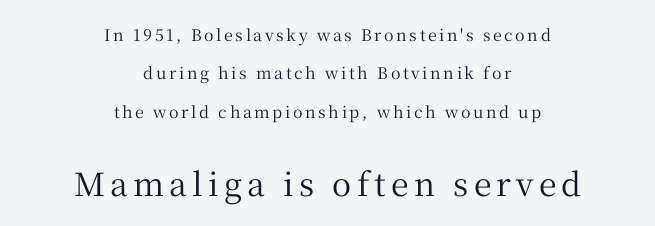
The image shows 32 px serif type, upright; set centered, loose line spacing (2.4x), not underlined; the second (bottom) block is 2.0x larger; medium stroke contrast and a medium x-height.
